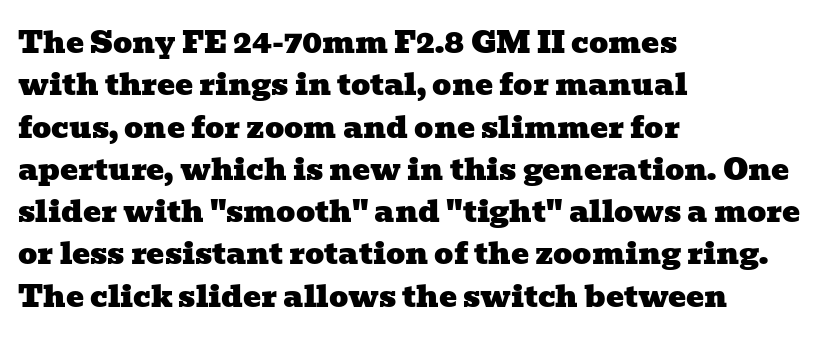
A typesetter would call this zero additional tracking. This is serif lettering, the kind often seen in printed books. Decoration check: the copy has no underline. All the whitespace from short lines collects on the right.
